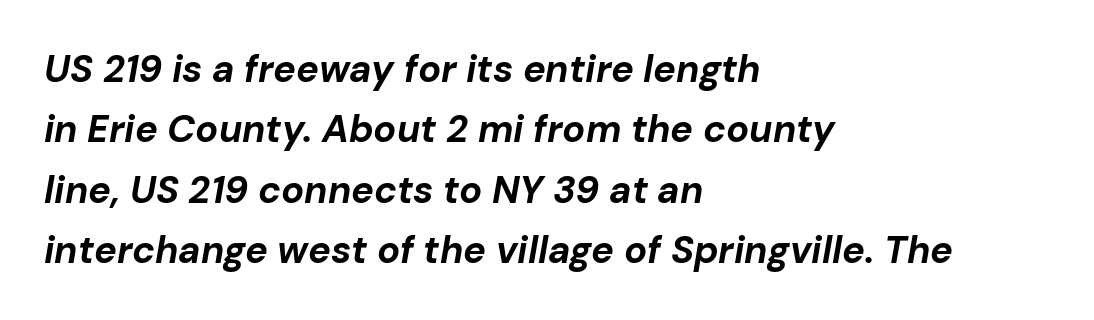
{"italic": "yes", "lean": "right", "slant_degrees": 10, "bold": "yes", "weight": "bold", "width": "normal", "stroke_contrast": "low", "x_height": "medium", "monospaced": "no", "underline": "no", "align": "left", "line_spacing": "normal", "line_spacing_ratio": 1.59, "letter_spacing": "normal", "letter_spacing_em": 0.0, "glyph_px": 38}
